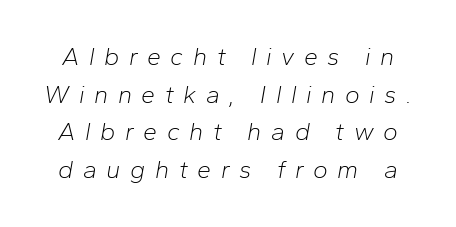
Q: Is the text bold? A: No.
Q: Is the text italic (slanted)? A: Yes, it leans right by about 10 degrees.
Q: Is the text underlined? A: No.
Q: Is the spacing between letters normal or unusually wide? A: Unusually wide.
Q: Is the spacing between lines tight, normal or loose? A: Normal.
